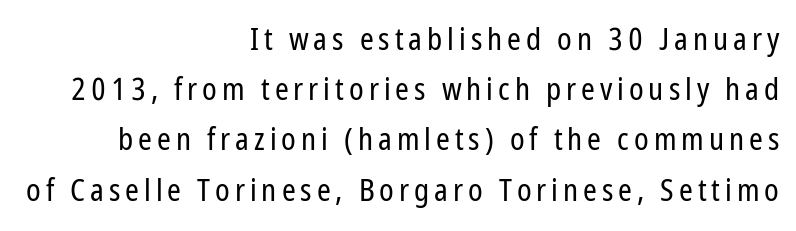
These lines are composed in type without serifs. Line spacing here is normal. The gap between lines stays unmarked. Looks like regular typesetting: each glyph gets only the width it needs. The strokes carry an ordinary text weight at most. Alignment: flush right.
